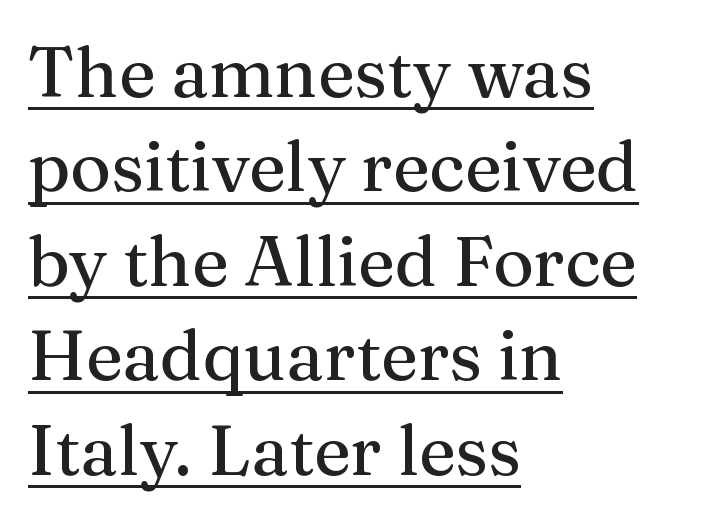
{"serif": "yes", "italic": "no", "width": "normal", "stroke_contrast": "medium", "x_height": "medium", "monospaced": "no", "underline": "yes", "align": "left", "line_spacing": "normal", "line_spacing_ratio": 1.35, "letter_spacing": "normal", "letter_spacing_em": 0.0, "glyph_px": 70}
